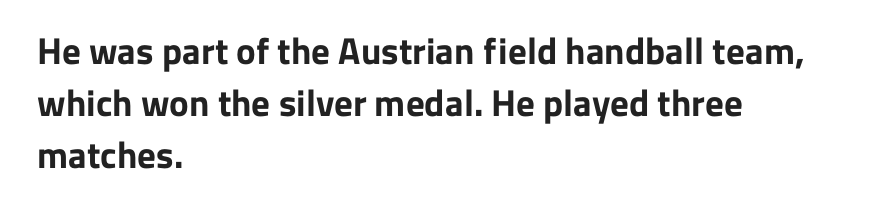
Where is the straight margin? On the left. Descender tails drop into unmarked territory. Students, note that the glyphs here touch the page at normal intervals. Unlike a traditional serif, this face leaves its strokes unadorned. Proportional: the letters do not fall into vertical columns.
